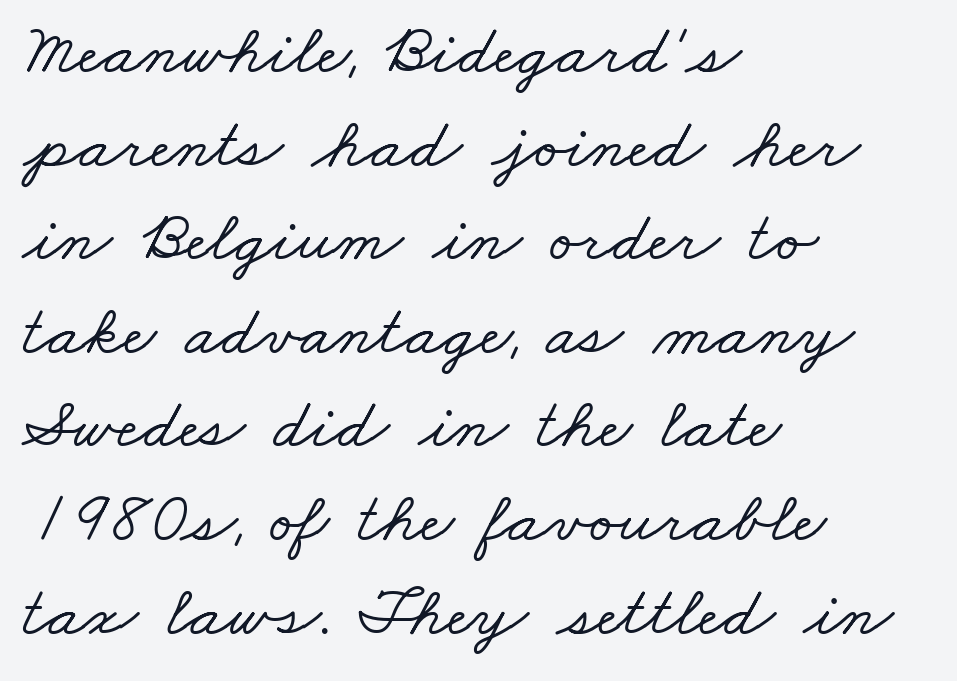
The image shows 72 px wide serif type; set left-aligned, normal line spacing (1.3x), normal letter spacing, not underlined; low stroke contrast and a small x-height.
